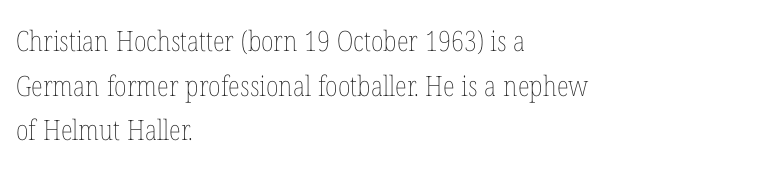
Every row of glyphs begins at an identical x-position on the left. This is the regular roman posture of the typeface. The glyphs are unaccompanied by any horizontal stroke below them. Heft: none added — not bold. The passage shown stacks its lines at a standard gap.
